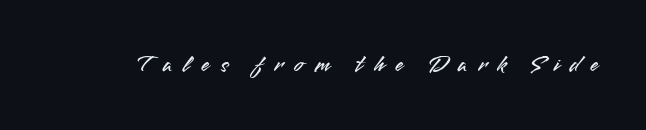
The image shows 24 px text type; set unusually wide letter spacing (+0.45 em), not underlined.
